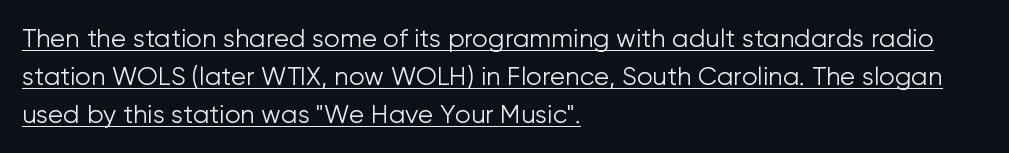
{"italic": "no", "bold": "no", "underline": "yes", "align": "left", "line_spacing": "normal", "line_spacing_ratio": 1.53, "letter_spacing": "normal", "letter_spacing_em": 0.0, "glyph_px": 25}
